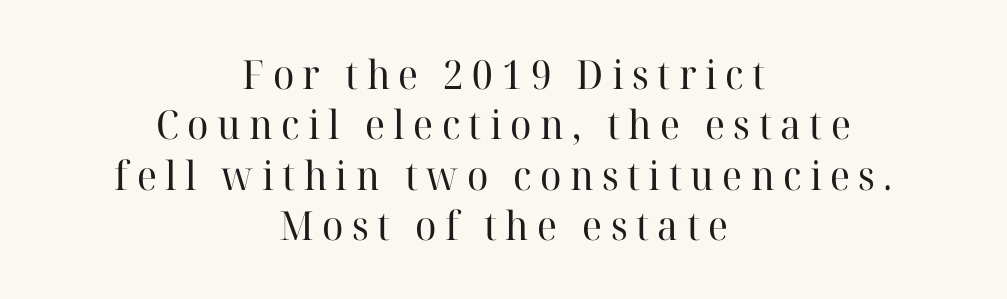
The image shows 40 px regular-weight serif type, upright; set centered, normal line spacing (1.26x), unusually wide letter spacing (+0.21 em), not underlined; high stroke contrast and a medium x-height.
